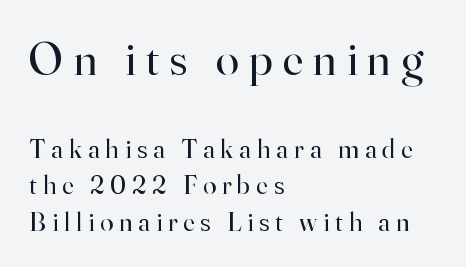
{"serif": "yes", "italic": "no", "bold": "no", "weight": "regular", "width": "normal", "stroke_contrast": "high", "x_height": "small", "monospaced": "no", "underline": "no", "align": "left", "line_spacing": "normal", "line_spacing_ratio": 1.36, "letter_spacing": "wide", "letter_spacing_em": 0.22, "larger_block": "first", "size_ratio": 1.74, "glyph_px": 47}
